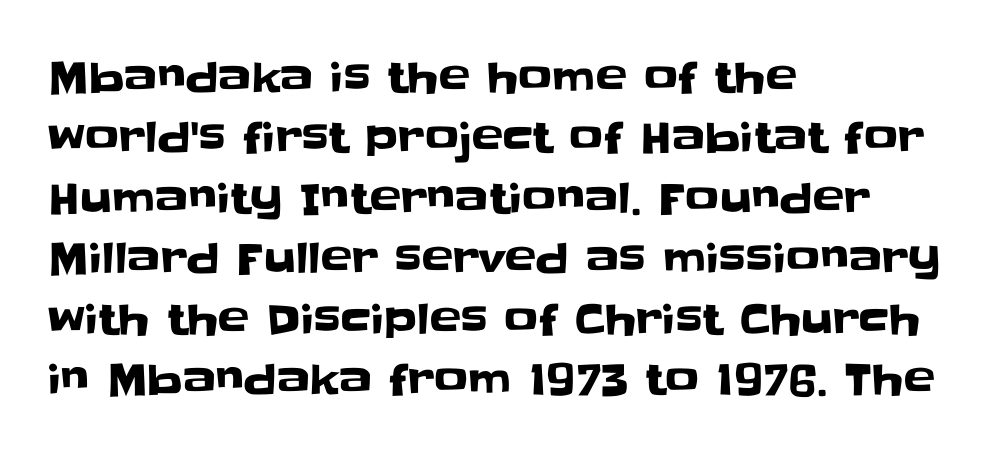
Q: Is the text italic (slanted)? A: No, it is upright.
Q: Is the typeface a serif or a sans-serif typeface? A: Sans-serif.
Q: Is the text underlined? A: No.
Q: How is the paragraph aligned? A: Left-aligned.
Q: Is the spacing between letters normal or unusually wide? A: Normal.
Q: Is the spacing between lines tight, normal or loose? A: Normal.
Q: Width (condensed, normal, or wide)? A: Normal.
Q: Stroke contrast? A: Low.
Q: x-height? A: Large.
Q: Monospaced? A: No.
